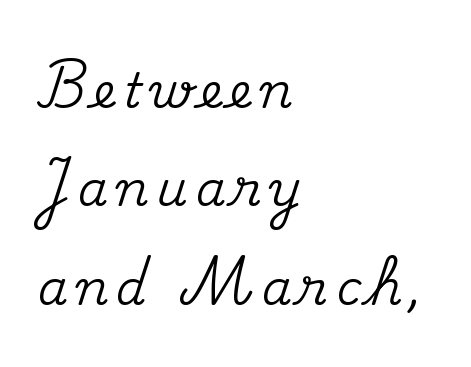
The image shows 48 px serif type; set left-aligned, loose line spacing (2.05x), not underlined; medium stroke contrast and a small x-height.
